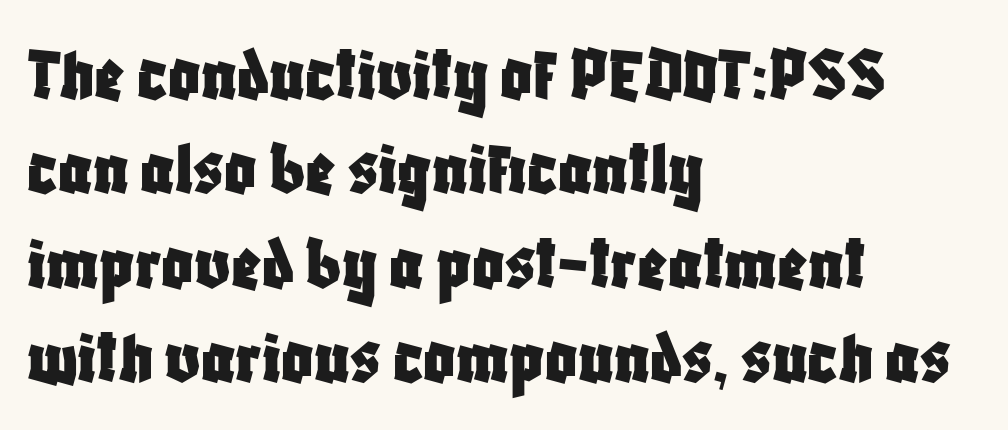
The image shows 78 px condensed sans-serif type, upright; set left-aligned, line spacing 1.21x, normal letter spacing, not underlined; low stroke contrast and a large x-height.
